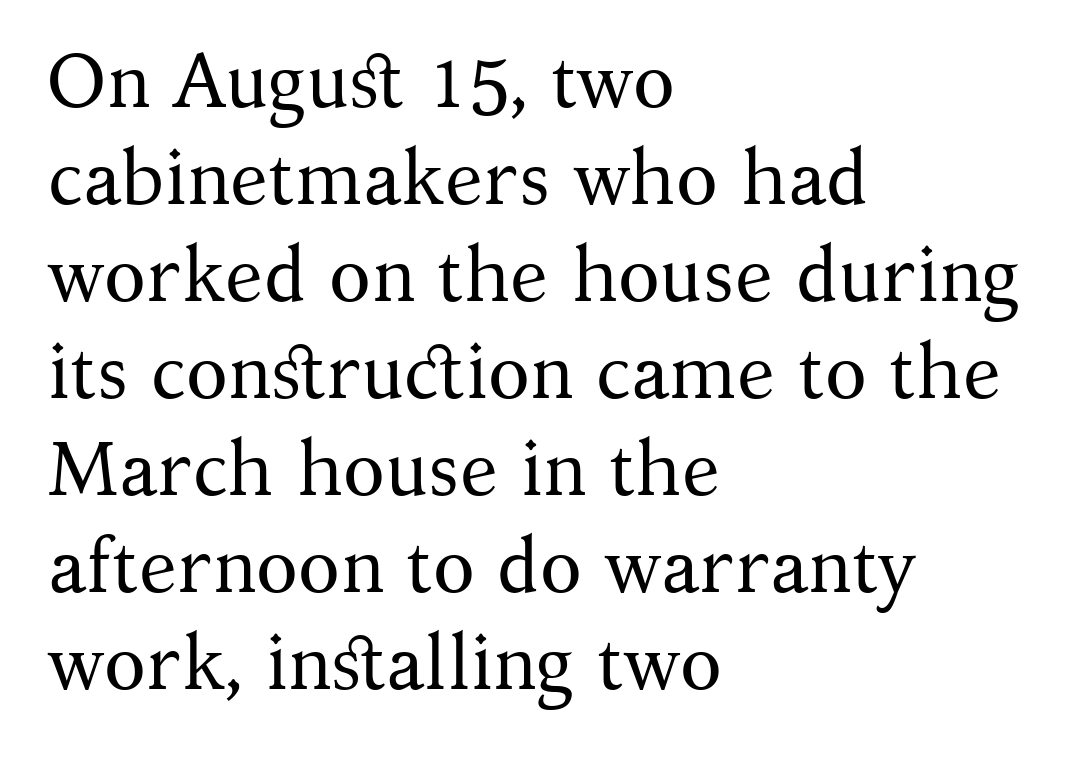
The image shows 77 px regular-weight serif type, upright; set left-aligned, normal line spacing (1.26x), normal letter spacing, not underlined; medium stroke contrast and a medium x-height.
